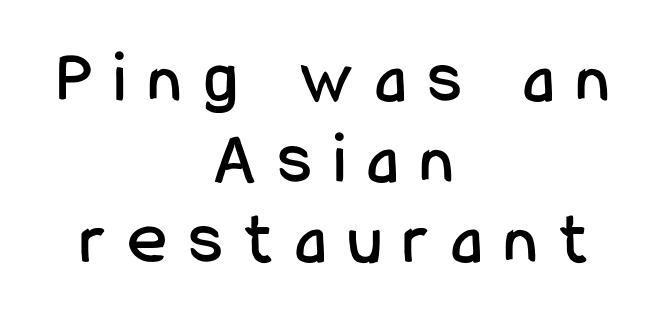
Q: Is the text italic (slanted)? A: No, it is upright.
Q: Is the typeface a serif or a sans-serif typeface? A: Sans-serif.
Q: Is the text underlined? A: No.
Q: How is the paragraph aligned? A: Centered.
Q: Is the spacing between letters normal or unusually wide? A: Unusually wide.
Q: Is the spacing between lines tight, normal or loose? A: Tight.
Q: Width (condensed, normal, or wide)? A: Condensed.
Q: Stroke contrast? A: Low.
Q: x-height? A: Medium.
Q: Monospaced? A: No.
